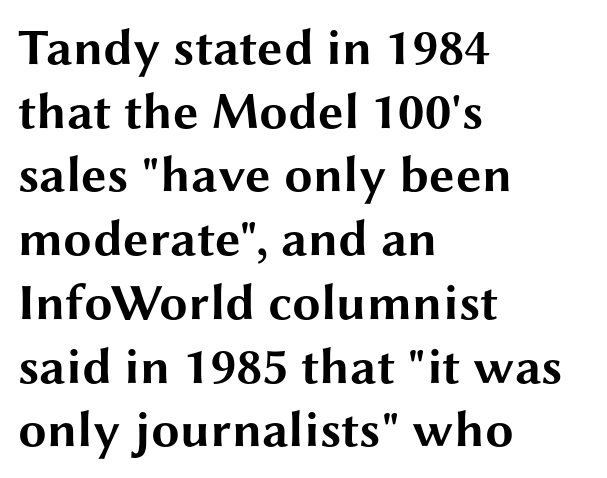
The rows are spaced the way most documents space them. The typography opts for an upright posture over an oblique one. Between one letter and the next there's only the usual sliver of space. Clear beneath every line of the passage. This sample has the flowing, uneven cadence of proportional lettering.
